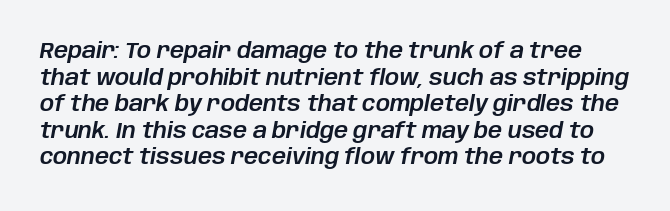
{"italic": "yes", "lean": "right", "slant_degrees": 10, "underline": "no", "line_spacing_ratio": 1.21, "letter_spacing": "normal", "letter_spacing_em": 0.0, "glyph_px": 22}
